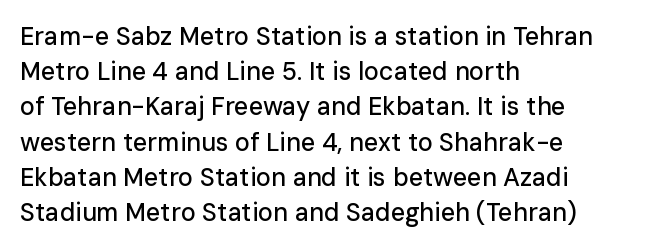
{"italic": "no", "underline": "no", "align": "left", "line_spacing": "normal", "line_spacing_ratio": 1.41, "letter_spacing": "normal", "letter_spacing_em": 0.0, "glyph_px": 25}
